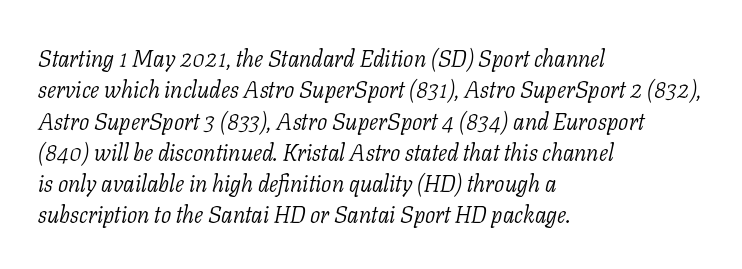
The image shows 23 px text type, italic (leaning right); set left-aligned, normal line spacing (1.36x), normal letter spacing, not underlined.
